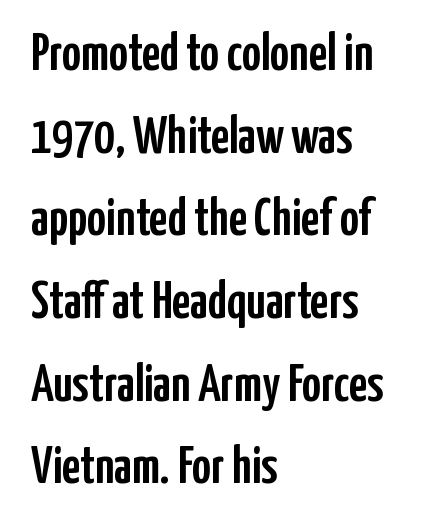
Typeset ragged right — the left edge is the straight one. Varying glyph widths throughout — classic text-font behaviour. Does extra space separate the letters? No, they use regular spacing. Font category for this specimen: sans-serif. Normally led — the rows are evenly, conventionally spaced.
